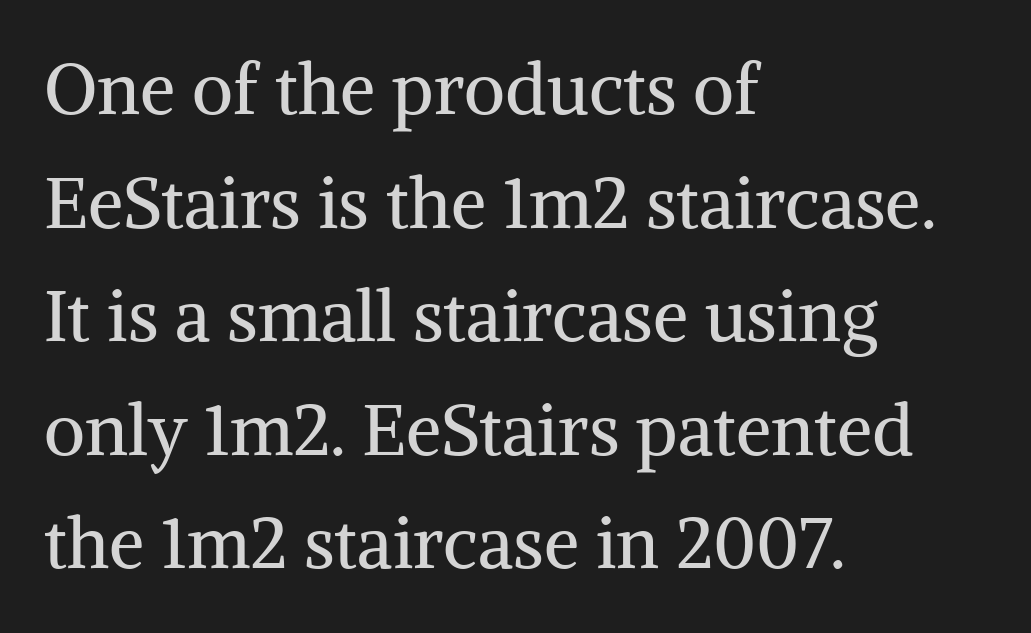
{"serif": "yes", "italic": "no", "bold": "no", "weight": "regular", "width": "normal", "stroke_contrast": "medium", "x_height": "medium", "monospaced": "no", "underline": "no", "align": "left", "line_spacing": "normal", "line_spacing_ratio": 1.6, "letter_spacing": "normal", "letter_spacing_em": 0.0, "glyph_px": 71}
